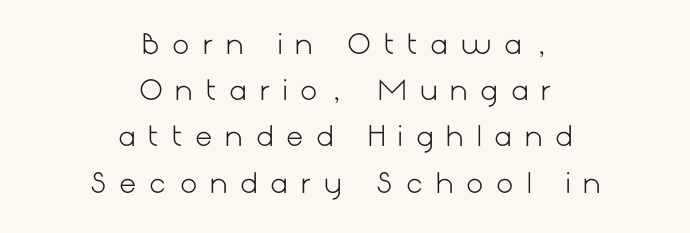
The image shows 27 px text type, upright; set centered, line spacing 1.71x, unusually wide letter spacing (+0.48 em), not underlined.
